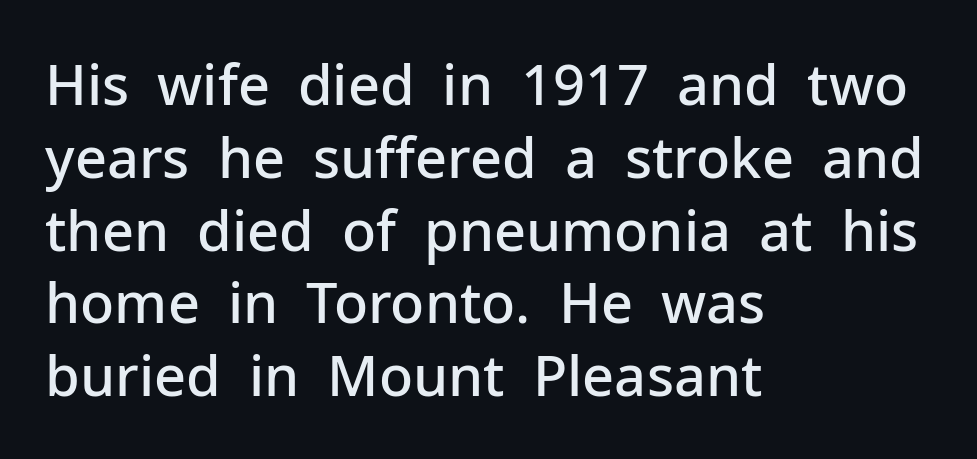
Its strokes are somewhat broadened, the hallmark of semibold type. You can tell it's not italic because the verticals are truly vertical. No word sits above an underline. Leading: standard. Is the block centered? No — it sits flush against the left margin.
